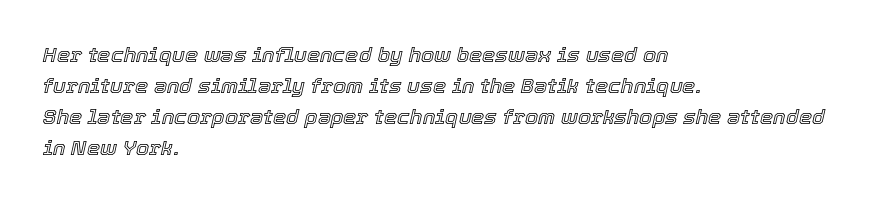
The image shows 21 px text type, italic (leaning right); set left-aligned, normal line spacing (1.47x), normal letter spacing, not underlined.
